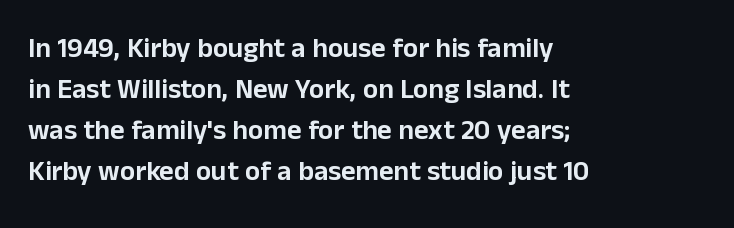
Q: Is the text italic (slanted)? A: No, it is upright.
Q: Is the typeface a serif or a sans-serif typeface? A: Sans-serif.
Q: Is the text underlined? A: No.
Q: How is the paragraph aligned? A: Left-aligned.
Q: Is the spacing between letters normal or unusually wide? A: Normal.
Q: Is the spacing between lines tight, normal or loose? A: Normal.
Q: Width (condensed, normal, or wide)? A: Normal.
Q: Stroke contrast? A: Low.
Q: x-height? A: Medium.
Q: Monospaced? A: No.
